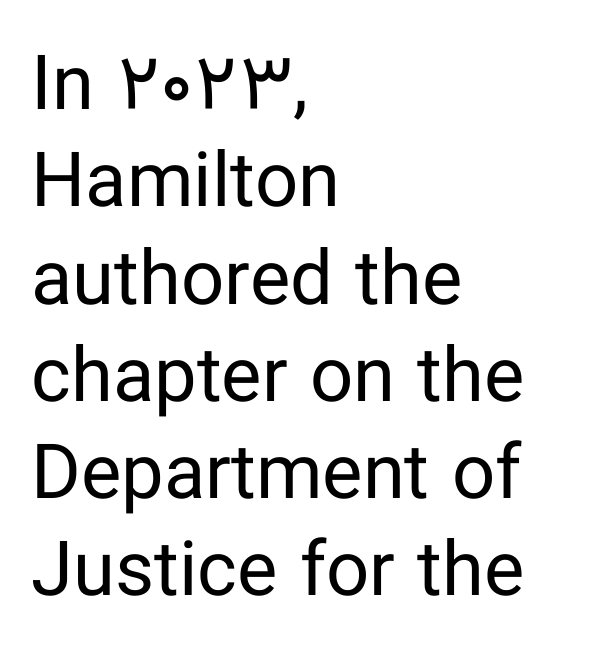
This rendering employs a face without finishing strokes, i.e., a sans-serif. The zone under the glyphs is completely vacant. The typesetter chose a ragged-right arrangement here. Stems and bowls with no extra thickness — not bold. The passage shown is typed in a proportional face where columns would drift. A roman cut, with each character standing at attention.
